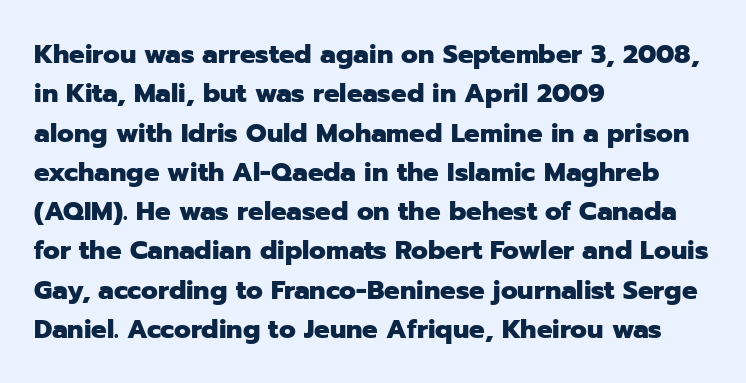
Q: Is the text bold? A: Yes.
Q: Is the text italic (slanted)? A: No, it is upright.
Q: Is the text underlined? A: No.
Q: How is the paragraph aligned? A: Left-aligned.
Q: Is the spacing between letters normal or unusually wide? A: Normal.
Q: Is the spacing between lines tight, normal or loose? A: Normal.
